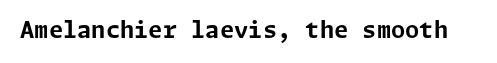
{"italic": "no", "bold": "yes", "underline": "no", "letter_spacing": "normal", "letter_spacing_em": 0.0, "glyph_px": 23}
